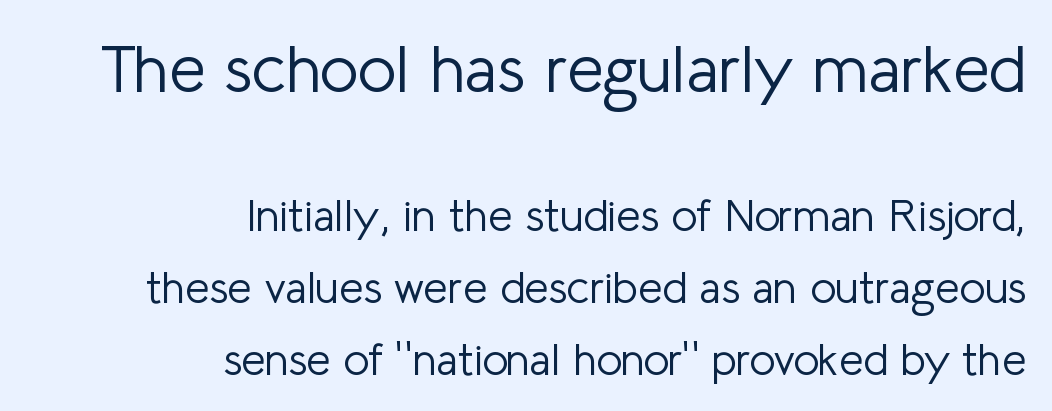
Stroke terminals: plain, sans-serif. The gap between lines stays unmarked. Horizontal alignment here is rightward, an uncommon choice for prose. Note the varied advance widths — an 'i' is clearly narrower than an 'm'. Two sizes are in play, and the larger belongs to the first block. The horizontal fit of the characters is conventional and even.
